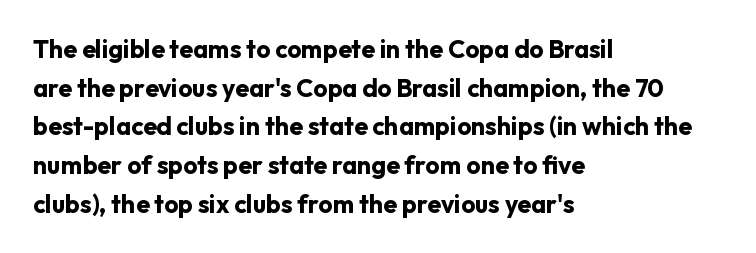
{"italic": "no", "bold": "yes", "underline": "no", "align": "left", "line_spacing": "normal", "line_spacing_ratio": 1.55, "letter_spacing": "normal", "letter_spacing_em": 0.0, "glyph_px": 25}
